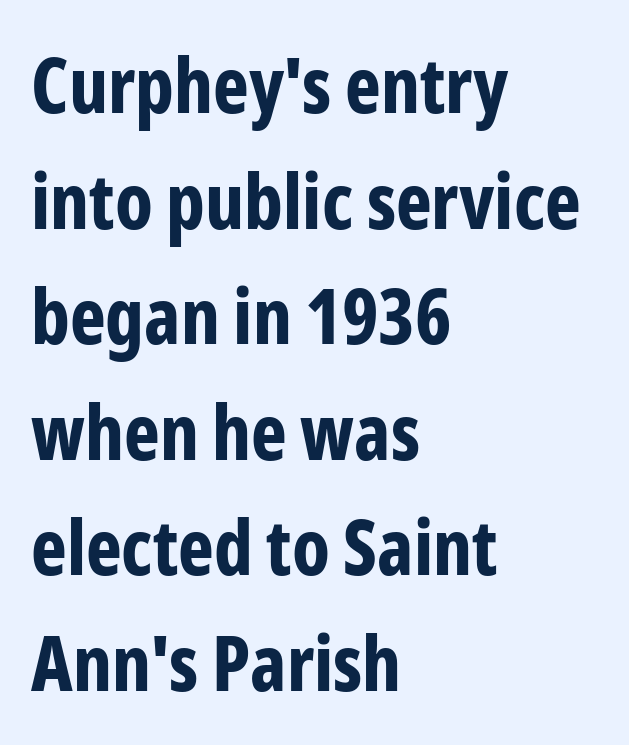
{"serif": "no", "italic": "no", "bold": "yes", "weight": "bold", "width": "condensed", "stroke_contrast": "low", "x_height": "medium", "monospaced": "no", "underline": "no", "align": "left", "line_spacing": "normal", "line_spacing_ratio": 1.52, "letter_spacing": "normal", "letter_spacing_em": 0.0, "glyph_px": 76}
